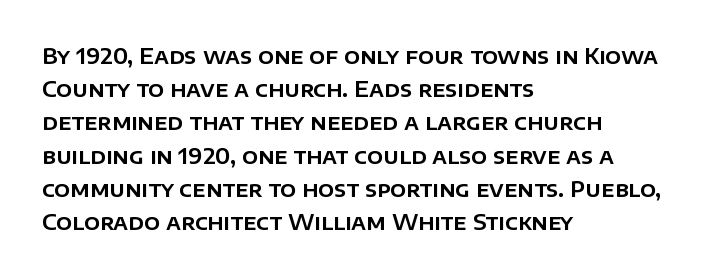
The image shows 21 px text type, upright; set left-aligned, normal line spacing (1.58x), normal letter spacing, not underlined.
